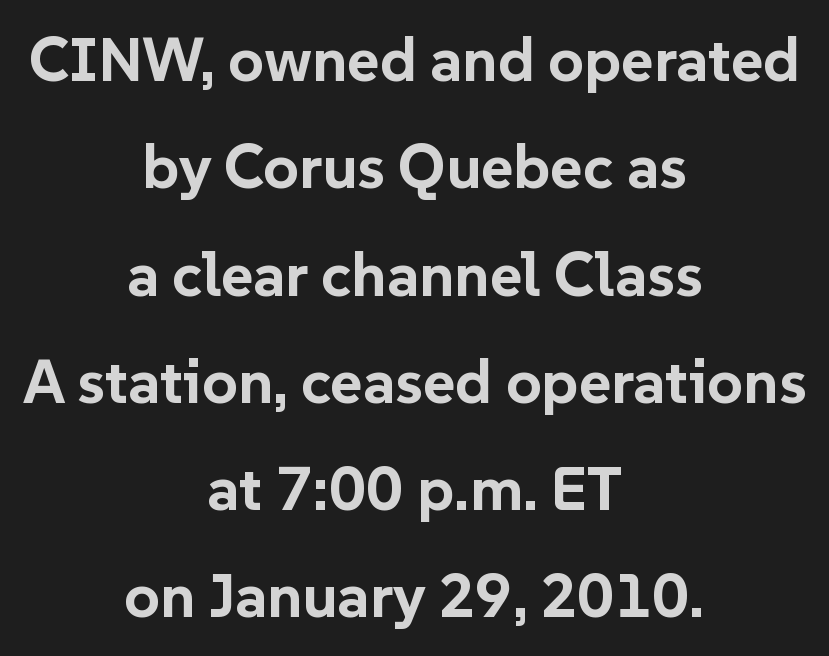
Q: Is the text bold? A: Yes.
Q: Is the text italic (slanted)? A: No, it is upright.
Q: Is the typeface a serif or a sans-serif typeface? A: Sans-serif.
Q: Is the text underlined? A: No.
Q: How is the paragraph aligned? A: Centered.
Q: Is the spacing between letters normal or unusually wide? A: Normal.
Q: Width (condensed, normal, or wide)? A: Normal.
Q: Stroke contrast? A: Low.
Q: x-height? A: Medium.
Q: Monospaced? A: No.
